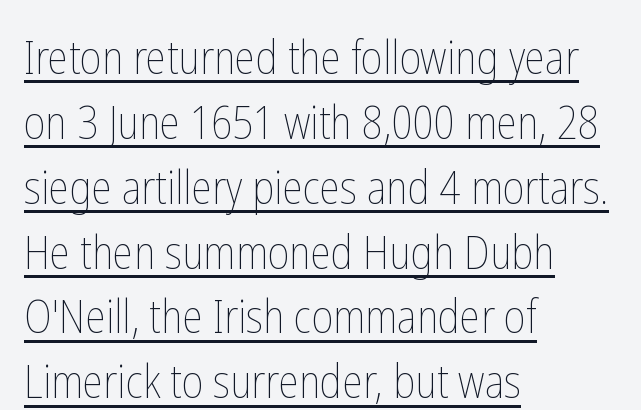
Q: Is the text bold? A: No.
Q: Is the text italic (slanted)? A: No, it is upright.
Q: Is the text underlined? A: Yes.
Q: How is the paragraph aligned? A: Left-aligned.
Q: Is the spacing between letters normal or unusually wide? A: Normal.
Q: Is the spacing between lines tight, normal or loose? A: Normal.
Q: Width (condensed, normal, or wide)? A: Condensed.
Q: Stroke contrast? A: Low.
Q: x-height? A: Medium.
Q: Monospaced? A: No.
